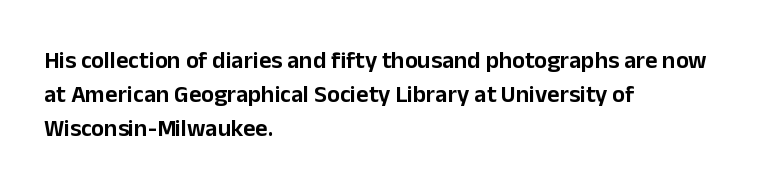
{"italic": "no", "underline": "no", "align": "left", "line_spacing": "normal", "line_spacing_ratio": 1.41, "letter_spacing": "normal", "letter_spacing_em": 0.0, "glyph_px": 24}
